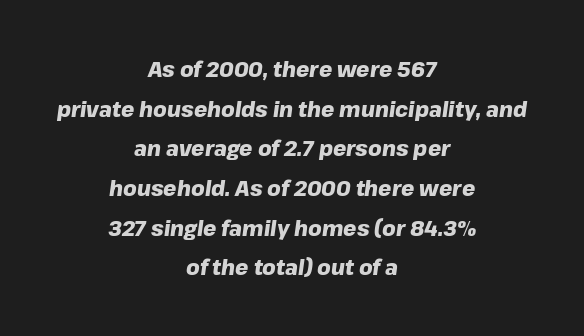
{"italic": "yes", "lean": "right", "slant_degrees": 8, "bold": "yes", "underline": "no", "align": "center", "line_spacing_ratio": 1.89, "letter_spacing": "normal", "letter_spacing_em": 0.0, "glyph_px": 21}
